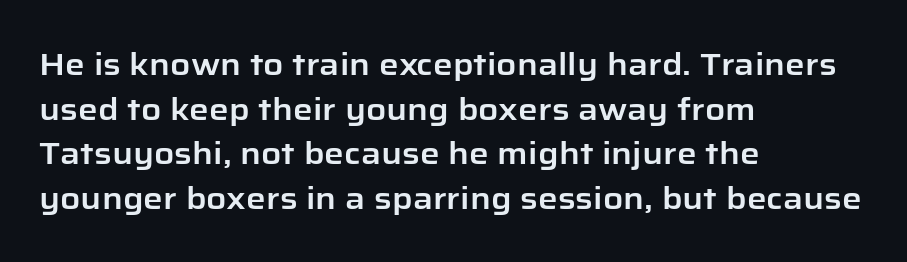
Each word holds together tightly as a unit, with standard inter-letter gaps. The face used here is proportionally spaced, like ordinary book or web type. The typesetter chose a ragged-right arrangement here. The designer left line spacing at the default. Type without underlining.
